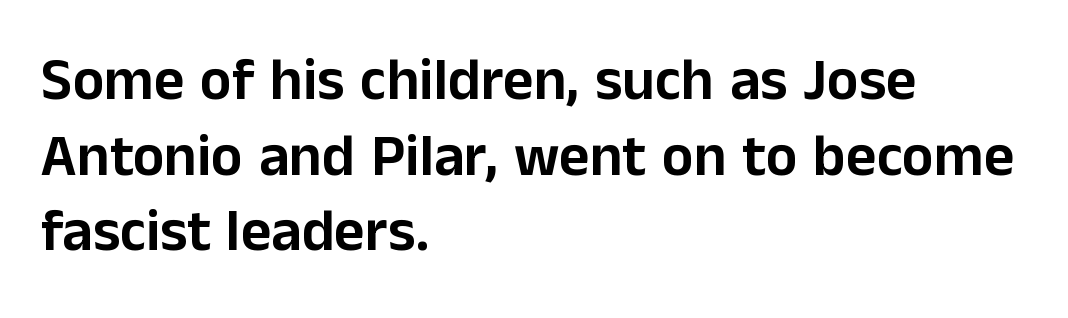
{"serif": "no", "italic": "no", "width": "normal", "stroke_contrast": "low", "x_height": "medium", "monospaced": "no", "underline": "no", "align": "left", "line_spacing": "normal", "line_spacing_ratio": 1.28, "letter_spacing": "normal", "letter_spacing_em": 0.0, "glyph_px": 59}
